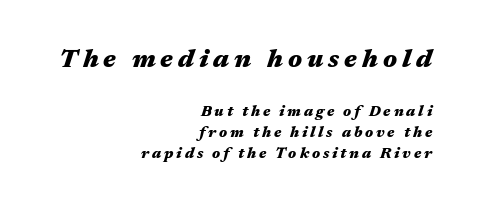
{"italic": "yes", "lean": "right", "slant_degrees": 17, "bold": "yes", "underline": "no", "align": "right", "line_spacing": "normal", "line_spacing_ratio": 1.4, "larger_block": "first", "size_ratio": 1.73, "glyph_px": 26}
